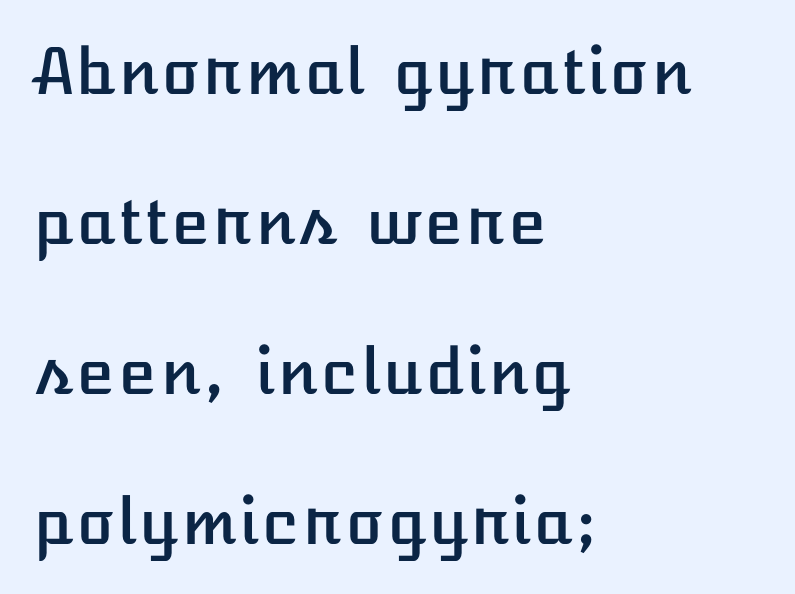
{"italic": "no", "width": "normal", "stroke_contrast": "low", "x_height": "medium", "underline": "no", "align": "left", "line_spacing": "loose", "line_spacing_ratio": 2.38, "letter_spacing": "normal", "letter_spacing_em": 0.0, "glyph_px": 63}
